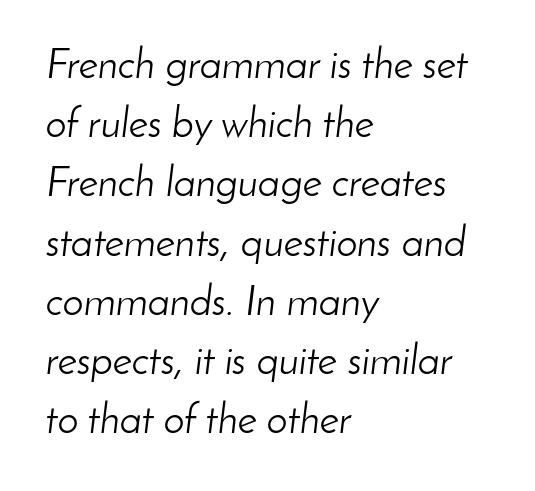
The letterforms sit at book weight or below. Underline: absent. Every character sits at an angle, as italics do. Words appear dense and cohesive because spacing is normal.
